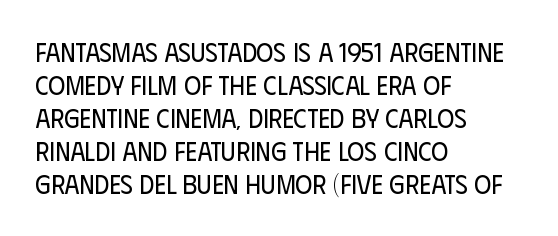
{"italic": "no", "bold": "no", "underline": "no", "align": "left", "line_spacing": "normal", "line_spacing_ratio": 1.27, "letter_spacing": "normal", "letter_spacing_em": 0.0, "glyph_px": 26}
